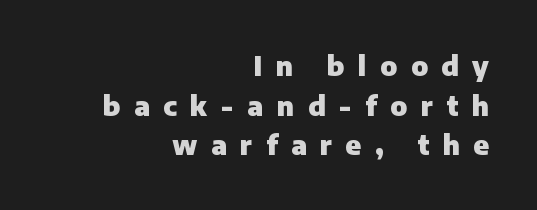
The image shows 27 px bold type, upright; set right-aligned, normal line spacing (1.47x), unusually wide letter spacing (+0.5 em), not underlined.
